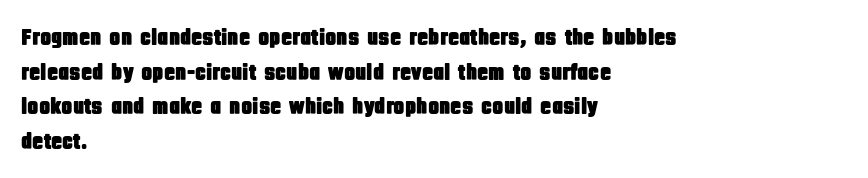
{"italic": "no", "underline": "no", "align": "left", "line_spacing": "normal", "line_spacing_ratio": 1.51, "letter_spacing": "normal", "letter_spacing_em": 0.0, "glyph_px": 23}
